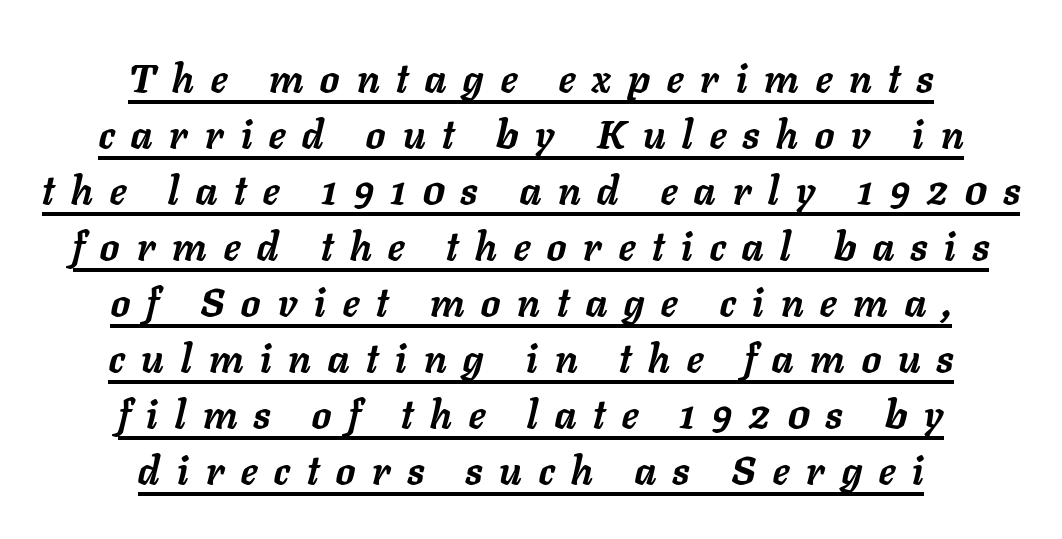
Q: Is the text bold? A: Yes.
Q: Is the text italic (slanted)? A: Yes, it leans right by about 11 degrees.
Q: Is the text underlined? A: Yes.
Q: How is the paragraph aligned? A: Centered.
Q: Is the spacing between letters normal or unusually wide? A: Unusually wide.
Q: Is the spacing between lines tight, normal or loose? A: Normal.
Q: Width (condensed, normal, or wide)? A: Normal.
Q: Stroke contrast? A: Low.
Q: x-height? A: Medium.
Q: Monospaced? A: No.
